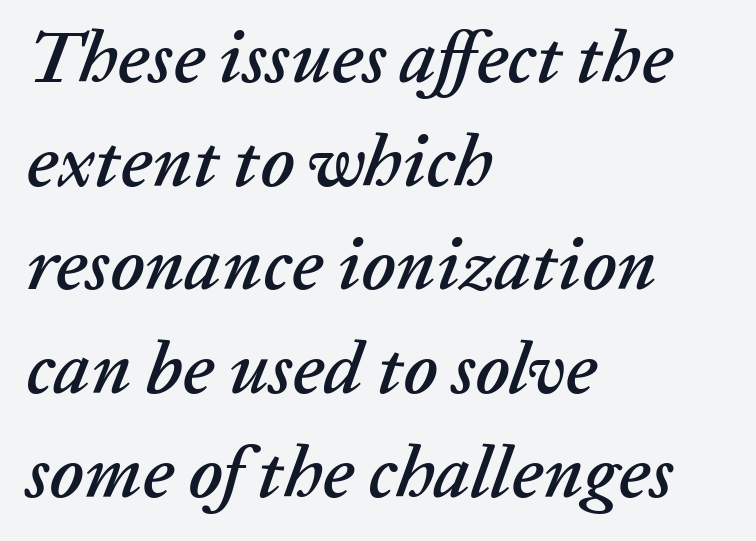
The image shows 73 px text type, italic (leaning right); set left-aligned, normal line spacing (1.42x), normal letter spacing, not underlined; low stroke contrast and a medium x-height.
